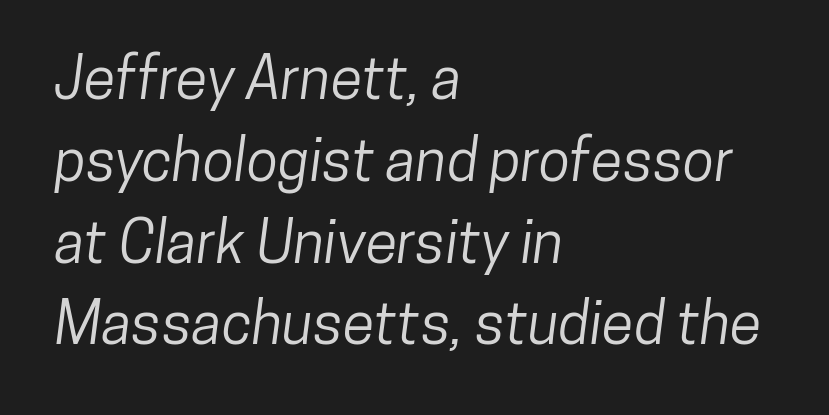
The image shows 58 px condensed sans-serif type; set left-aligned, normal line spacing (1.41x), normal letter spacing, not underlined; low stroke contrast and a medium x-height.
